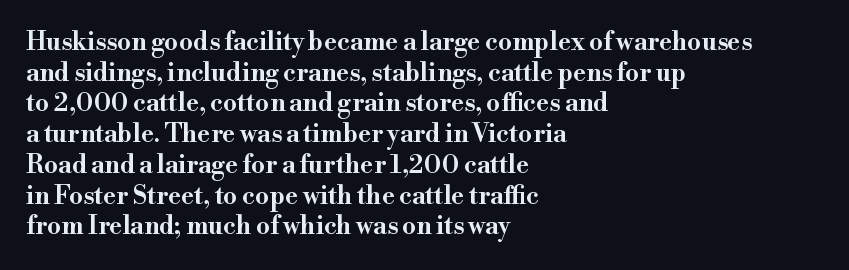
Which margin do the lines hug? The left one — the right edge is uneven. Bare-footed words on every line. Here the glyphs are tracked normally, forming tight word shapes. Does the lettering tilt? It doesn't — this is upright.
